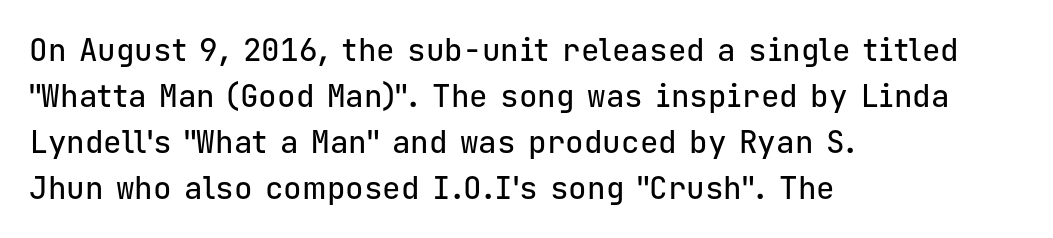
{"serif": "no", "italic": "no", "width": "normal", "stroke_contrast": "low", "x_height": "medium", "monospaced": "yes", "underline": "no", "align": "left", "line_spacing": "normal", "line_spacing_ratio": 1.48, "letter_spacing": "normal", "letter_spacing_em": 0.0, "glyph_px": 31}
